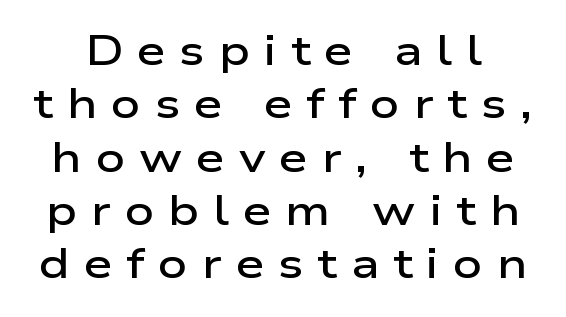
Strokes here are thickened, but only to semibold level. Descender tails drop into unmarked territory. Spacing verdict: proportional, widths tailored to each character. A roman cut, with each character standing at attention. Tracking value appears strongly positive — letters spread wide. The font family rendered here belongs to the sans-serif group.
